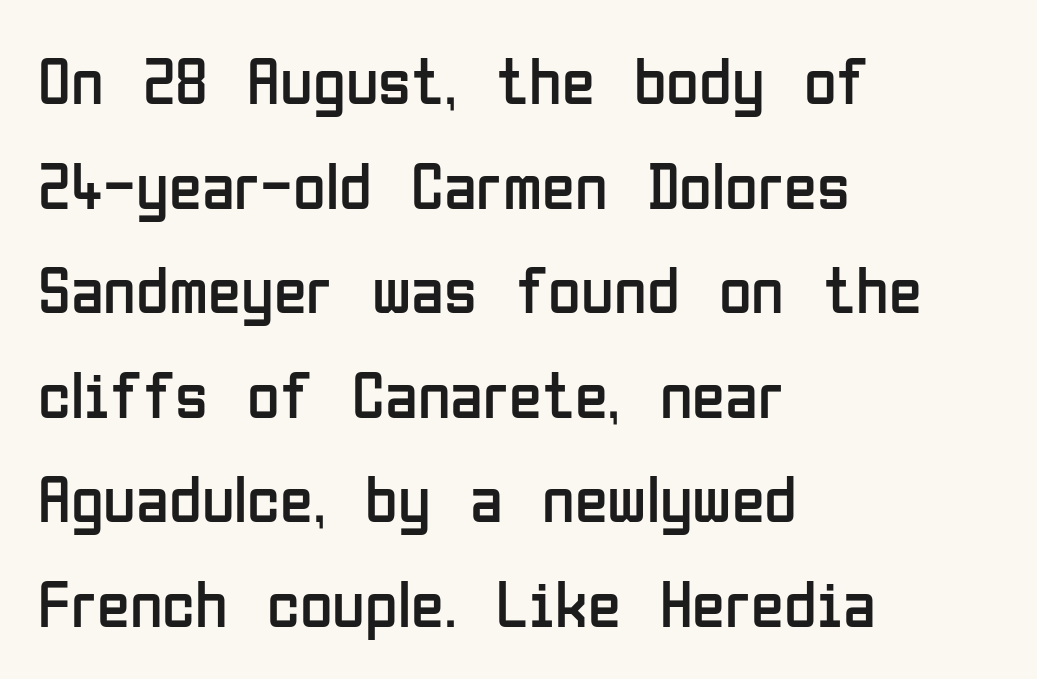
If you drew a line through each stem, it would be perfectly vertical. Normally led — the rows are evenly, conventionally spaced. Examine the stroke ends and you'll find no serifs. The setting favours the left margin, as ordinary paragraphs usually do. The letters look calm and open, with moderate or lighter stems.
